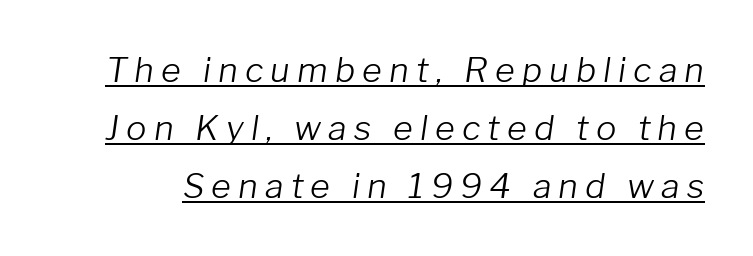
{"italic": "yes", "lean": "right", "slant_degrees": 8, "bold": "no", "weight": "light", "width": "normal", "stroke_contrast": "low", "x_height": "medium", "monospaced": "no", "underline": "yes", "line_spacing": "normal", "line_spacing_ratio": 1.7, "letter_spacing": "wide", "letter_spacing_em": 0.21, "glyph_px": 34}
